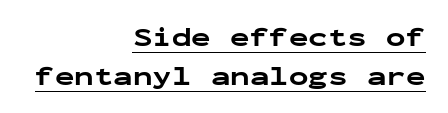
Q: Is the text bold? A: Yes.
Q: Is the text italic (slanted)? A: No, it is upright.
Q: Is the text underlined? A: Yes.
Q: How is the paragraph aligned? A: Right-aligned.
Q: Is the spacing between letters normal or unusually wide? A: Normal.
Q: Is the spacing between lines tight, normal or loose? A: Normal.
